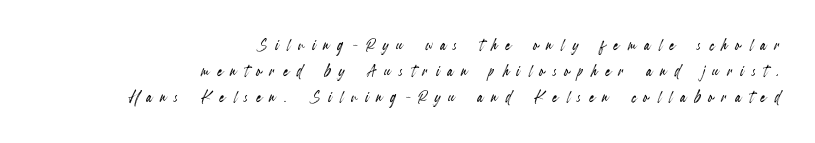
The image shows 20 px text type; set right-aligned, normal line spacing (1.29x), unusually wide letter spacing (+0.41 em), not underlined.
